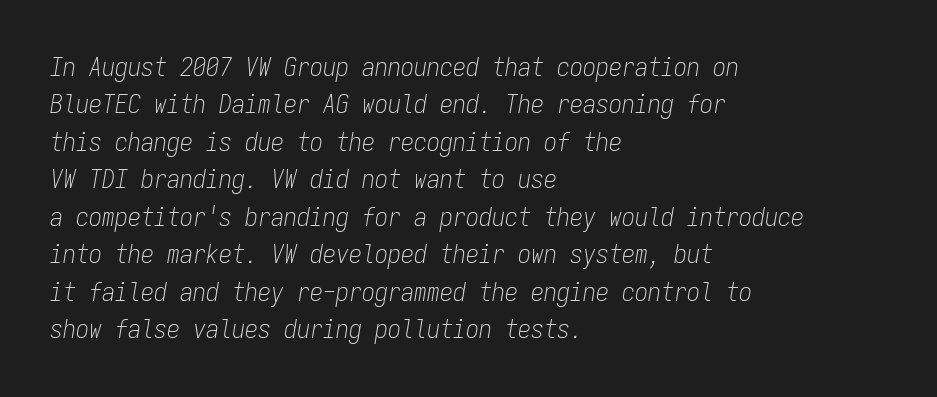
The image shows 26 px text type, italic (leaning right); set left-aligned, normal line spacing (1.44x), normal letter spacing, not underlined.
